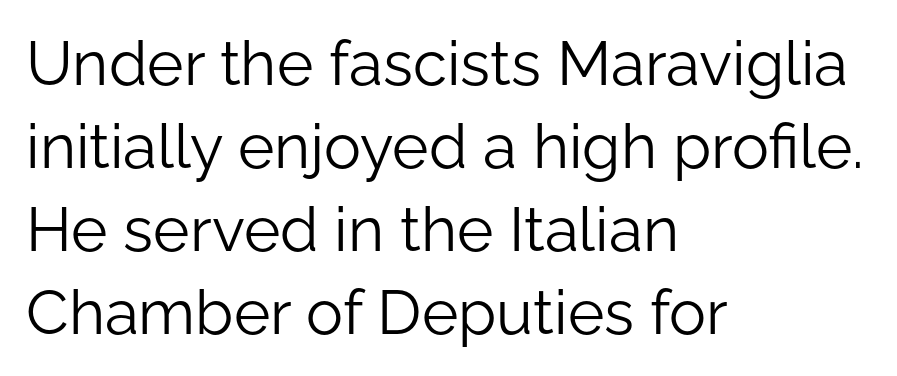
Quick note: not italic, upright. Any mark beneath the type? The region is blank. Stem width sits at or under what a default text font uses. You could not count columns in this text — the font is proportionally spaced. The compositor pushed each line to the left boundary.
